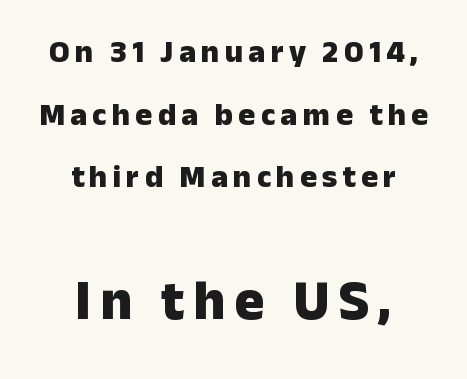
The font is running at its bold setting. I'd call this a sans setting — the letters go barefoot. Words float on clear page, feet unadorned. A typesetter would call this proportional, since set widths differ per character. Italic: no, the glyphs are upright roman.
